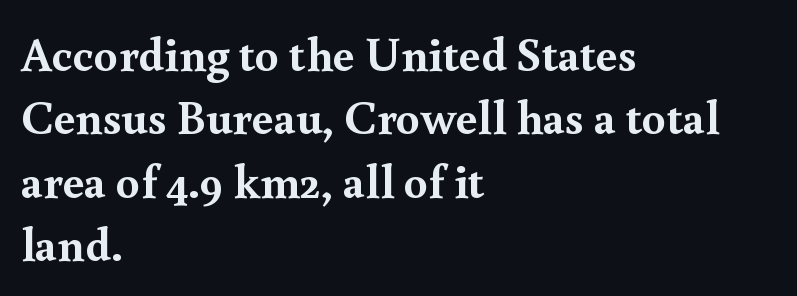
Q: Is the text bold? A: Yes.
Q: Is the text italic (slanted)? A: No, it is upright.
Q: Is the typeface a serif or a sans-serif typeface? A: Serif.
Q: Is the text underlined? A: No.
Q: How is the paragraph aligned? A: Left-aligned.
Q: Is the spacing between letters normal or unusually wide? A: Normal.
Q: Is the spacing between lines tight, normal or loose? A: Normal.
Q: Width (condensed, normal, or wide)? A: Normal.
Q: x-height? A: Small.
Q: Monospaced? A: No.
